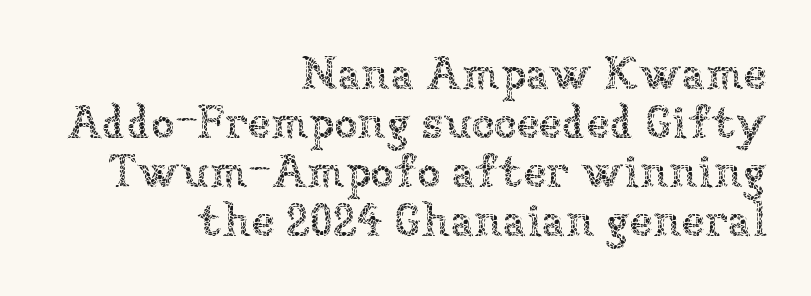
Q: Is the text bold? A: No.
Q: Is the text italic (slanted)? A: No, it is upright.
Q: Is the text underlined? A: No.
Q: How is the paragraph aligned? A: Right-aligned.
Q: Is the spacing between letters normal or unusually wide? A: Normal.
Q: Is the spacing between lines tight, normal or loose? A: Tight.
Q: Width (condensed, normal, or wide)? A: Normal.
Q: Stroke contrast? A: Low.
Q: x-height? A: Medium.
Q: Monospaced? A: No.
